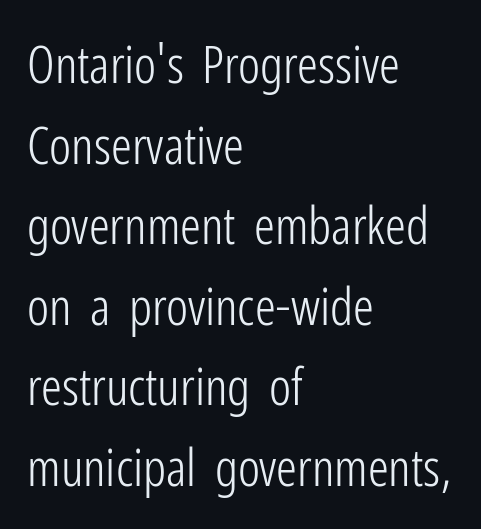
Q: Is the text bold? A: No.
Q: Is the text italic (slanted)? A: No, it is upright.
Q: Is the typeface a serif or a sans-serif typeface? A: Sans-serif.
Q: Is the text underlined? A: No.
Q: How is the paragraph aligned? A: Left-aligned.
Q: Is the spacing between letters normal or unusually wide? A: Normal.
Q: Is the spacing between lines tight, normal or loose? A: Normal.
Q: Width (condensed, normal, or wide)? A: Condensed.
Q: Stroke contrast? A: Low.
Q: x-height? A: Medium.
Q: Monospaced? A: No.
